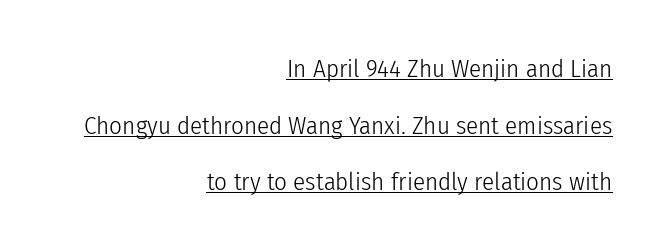
The image shows 25 px text type, upright; set right-aligned, loose line spacing (2.27x), normal letter spacing, underlined.
